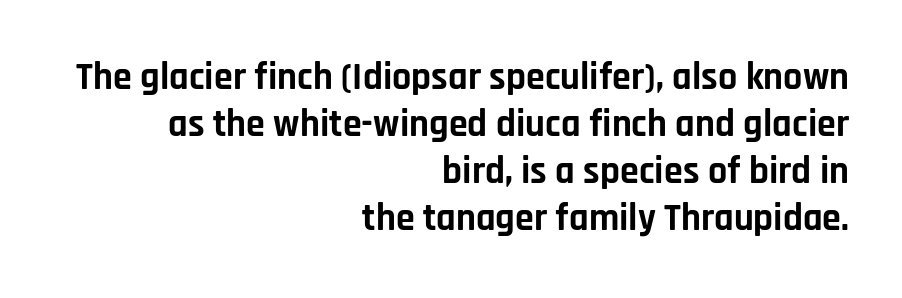
The image shows 38 px bold sans-serif type, upright; set right-aligned, line spacing 1.24x, normal letter spacing, not underlined; low stroke contrast and a large x-height.
